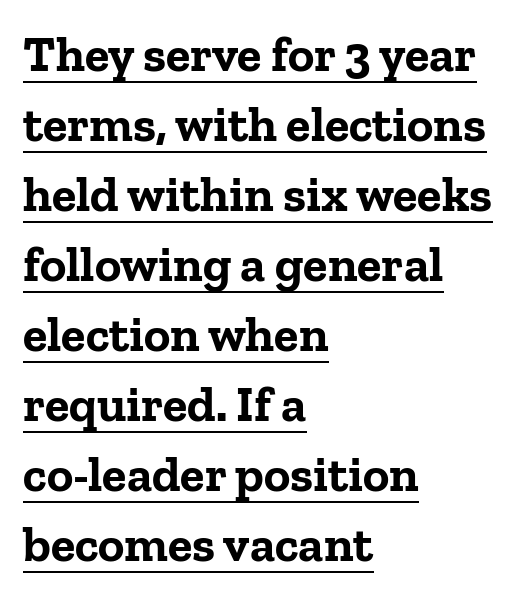
{"serif": "yes", "italic": "no", "bold": "yes", "weight": "bold", "width": "normal", "stroke_contrast": "low", "x_height": "medium", "monospaced": "no", "underline": "yes", "align": "left", "line_spacing": "normal", "line_spacing_ratio": 1.4, "letter_spacing": "normal", "letter_spacing_em": 0.0, "glyph_px": 50}
